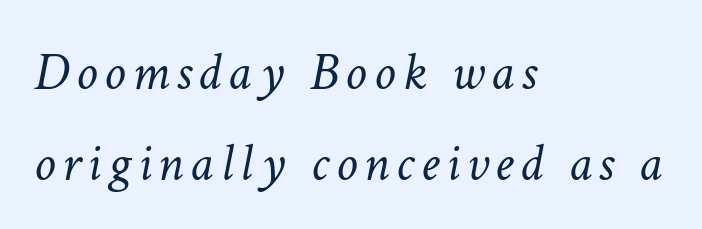
The image shows 54 px light type, italic (leaning right); set left-aligned, normal line spacing (1.69x), not underlined; low stroke contrast and a medium x-height.
